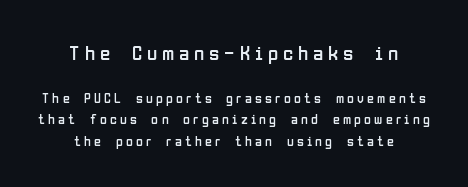
Q: Is the text bold? A: No.
Q: Is the text italic (slanted)? A: No, it is upright.
Q: Is the text underlined? A: No.
Q: How is the paragraph aligned? A: Centered.
Q: Is the spacing between letters normal or unusually wide? A: Unusually wide.
Q: Is the spacing between lines tight, normal or loose? A: Normal.
Q: Which block of text is set in a larger size, the first (top) or the second (bottom)? A: The first (top) one.
